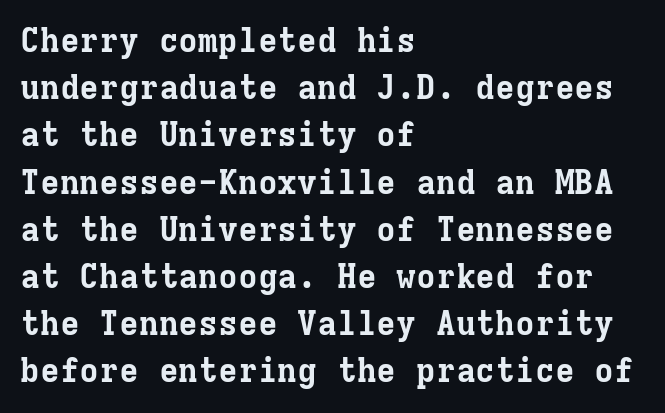
The image shows 33 px bold serif type, upright, monospaced; set left-aligned, normal line spacing (1.43x), normal letter spacing, not underlined; low stroke contrast and a medium x-height.
